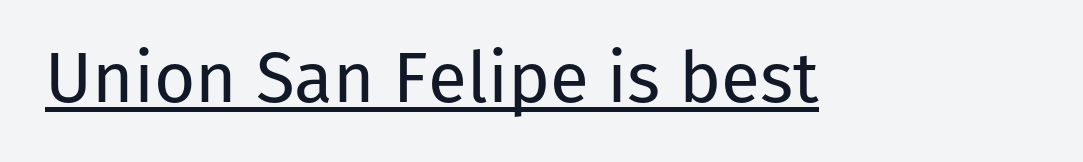
Q: Is the text bold? A: No.
Q: Is the text italic (slanted)? A: No, it is upright.
Q: Is the typeface a serif or a sans-serif typeface? A: Sans-serif.
Q: Is the text underlined? A: Yes.
Q: Is the spacing between letters normal or unusually wide? A: Normal.
Q: Width (condensed, normal, or wide)? A: Normal.
Q: Stroke contrast? A: Low.
Q: x-height? A: Medium.
Q: Monospaced? A: No.
